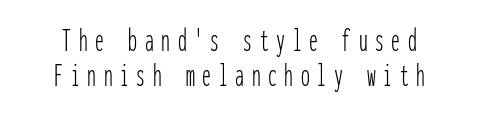
The image shows 35 px thin, condensed sans-serif type, upright, monospaced; set centered, tight line spacing (1.01x), unusually wide letter spacing (+0.22 em), not underlined; low stroke contrast and a medium x-height.
